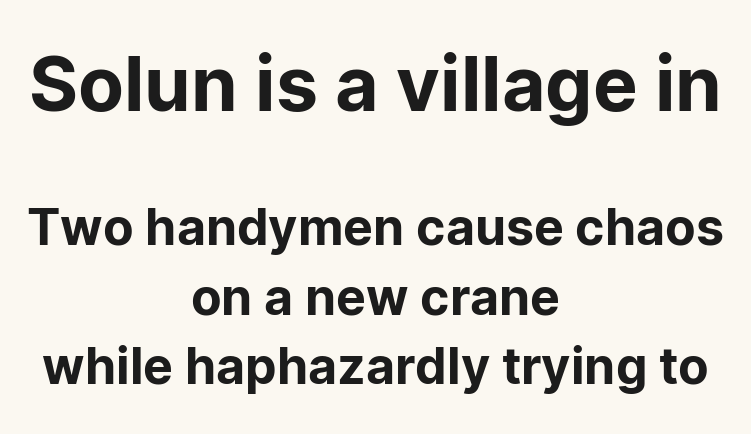
The image shows 75 px sans-serif type, upright; set centered, normal line spacing (1.39x), normal letter spacing, not underlined; the first (top) block is 1.5x larger; low stroke contrast and a medium x-height.
